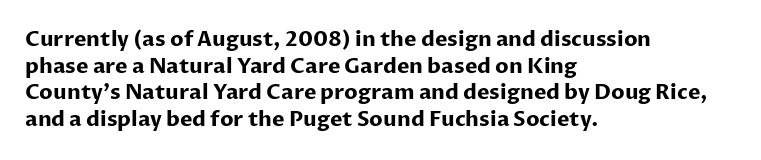
{"italic": "no", "bold": "yes", "underline": "no", "align": "left", "line_spacing": "normal", "line_spacing_ratio": 1.27, "letter_spacing": "normal", "letter_spacing_em": 0.0, "glyph_px": 21}
